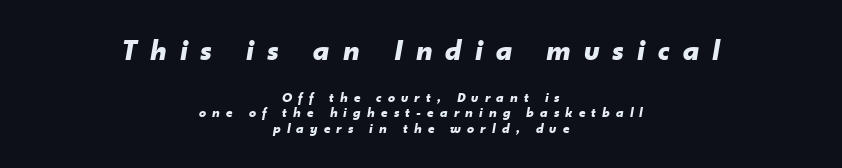
Does the lettering tilt? It does — this is italic. This rendering features lettering with no underline. In terms of leading, this rendering errs on the cramped side. The letters advance in unequal steps, a hallmark of proportional type. Teacher's note: observe the equal gaps on both sides — that is centered alignment. As a designer I'd log this as weight 700, bold.
